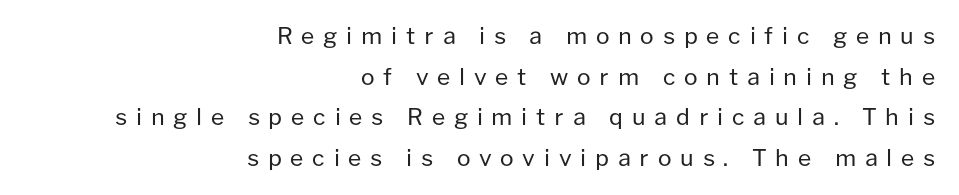
The image shows 23 px text type, upright; set right-aligned, line spacing 1.77x, unusually wide letter spacing (+0.38 em), not underlined.
